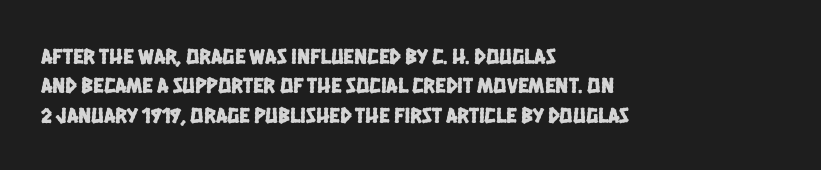
The type is set solid horizontally, with unmodified tracking. The lines in this sample share a left origin and differ only in where they stop. Baseline-to-baseline distance is the conventional proportion of letter height. Type without underlining.
